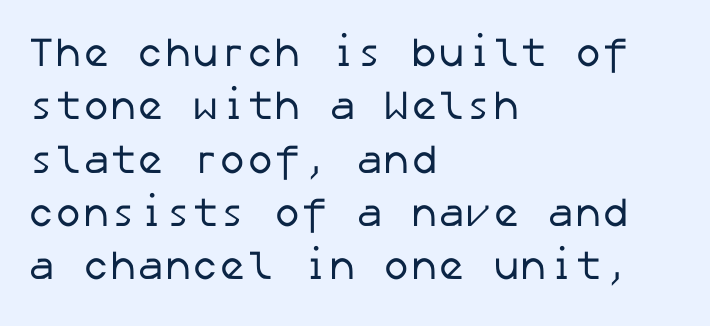
The strip under each line holds only bare page. Honestly, the letter spacing is just normal — you wouldn't notice it. The typeface chosen for these lines omits serifs. Successive baselines arrive at the customary interval.
